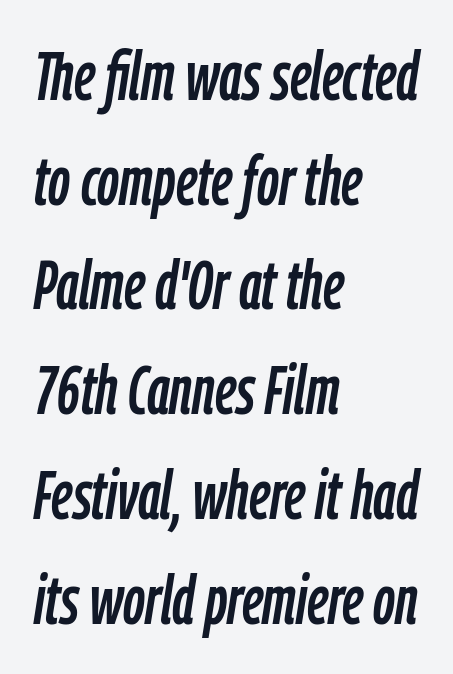
Q: Is the text italic (slanted)? A: Yes, it leans right by about 9 degrees.
Q: Is the text underlined? A: No.
Q: How is the paragraph aligned? A: Left-aligned.
Q: Is the spacing between letters normal or unusually wide? A: Normal.
Q: Is the spacing between lines tight, normal or loose? A: Normal.
Q: Width (condensed, normal, or wide)? A: Condensed.
Q: Stroke contrast? A: Low.
Q: x-height? A: Medium.
Q: Monospaced? A: No.
